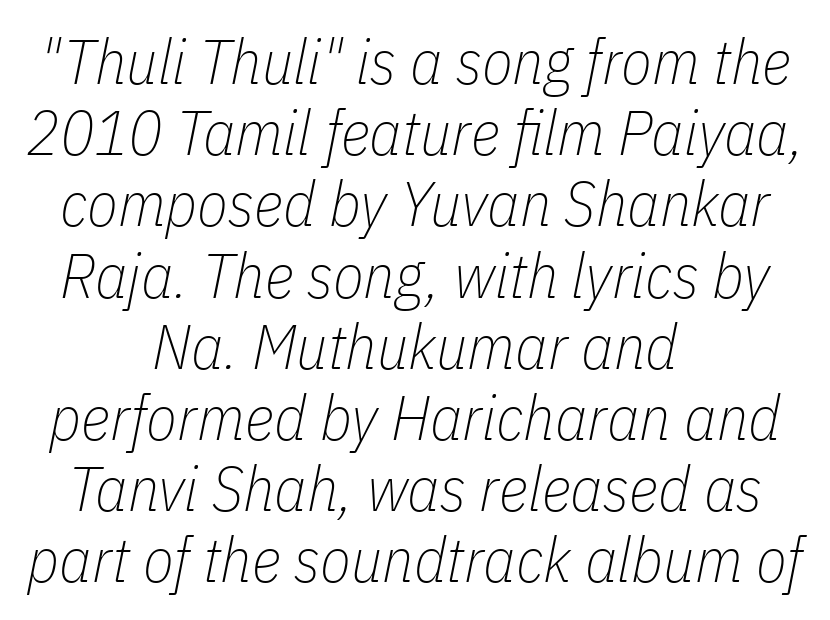
Anything drawn beneath the words? Only blank space. The line texture is even and compact thanks to regular tracking. The weight tops out at a normal text grade. The axis of the letterforms is tilted away from vertical.
